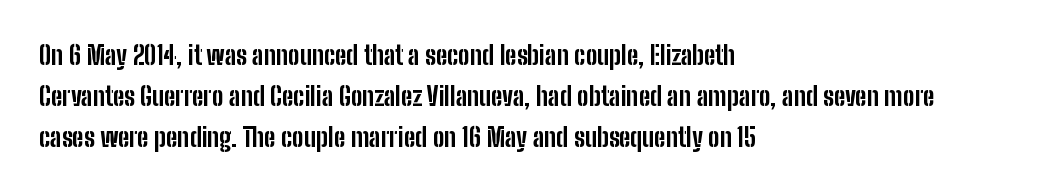
The image shows 26 px bold type, upright; set left-aligned, normal line spacing (1.57x), normal letter spacing, not underlined.
